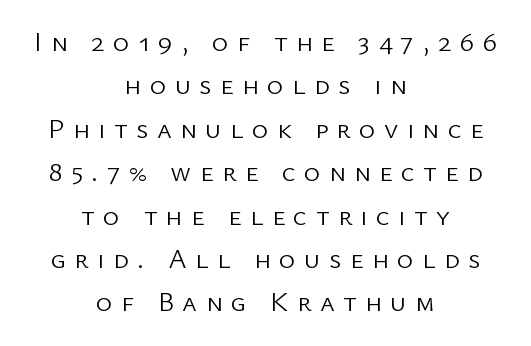
The image shows 28 px light sans-serif type, upright; set centered, normal line spacing (1.55x), unusually wide letter spacing (+0.3 em), not underlined; low stroke contrast and a medium x-height.
